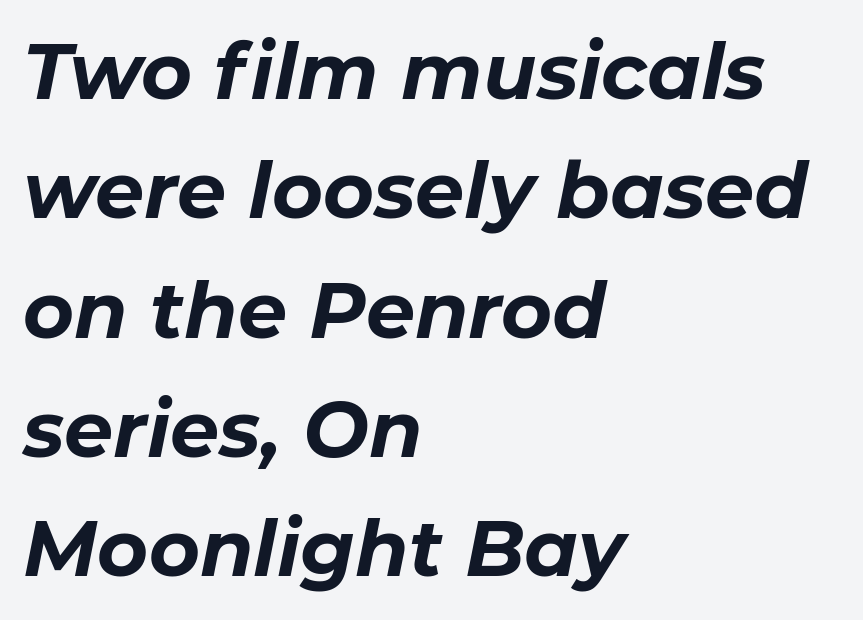
{"italic": "yes", "lean": "right", "slant_degrees": 11, "bold": "yes", "weight": "bold", "width": "normal", "stroke_contrast": "low", "x_height": "medium", "monospaced": "no", "underline": "no", "align": "left", "line_spacing": "normal", "line_spacing_ratio": 1.53, "letter_spacing": "normal", "letter_spacing_em": 0.0, "glyph_px": 78}
